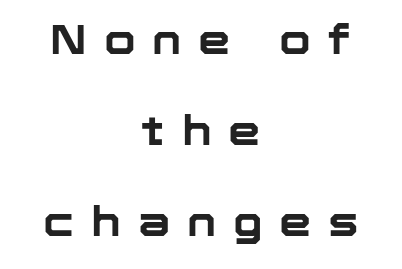
The image shows 41 px bold sans-serif type, upright; set centered, loose line spacing (2.22x), unusually wide letter spacing (+0.41 em), not underlined; low stroke contrast and a medium x-height.
